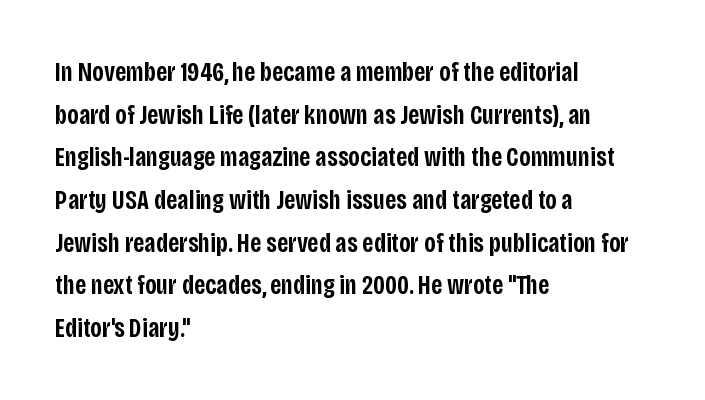
The characters look somewhat weighty, a semibold short of true bold. This sample uses an upright cut, with every glyph sitting square on the baseline. The horizontal fit of the characters is conventional and even. The ragged edge is on the right, which tells us the setting is flush left. This block has exactly the height ordinary leading produces. Glance below the letters and you will spot only blank space.
